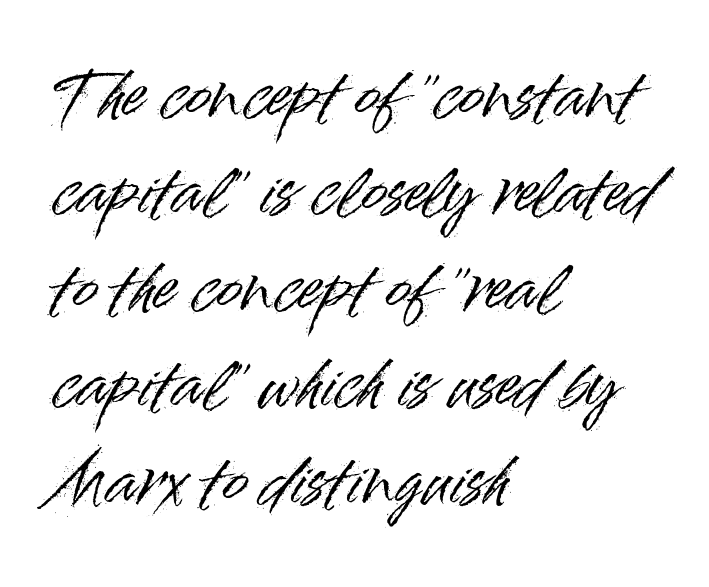
Q: Is the text italic (slanted)? A: Yes.
Q: Is the typeface a serif or a sans-serif typeface? A: Sans-serif.
Q: Is the text underlined? A: No.
Q: How is the paragraph aligned? A: Left-aligned.
Q: Is the spacing between letters normal or unusually wide? A: Normal.
Q: Is the spacing between lines tight, normal or loose? A: Normal.
Q: Width (condensed, normal, or wide)? A: Normal.
Q: Stroke contrast? A: High.
Q: x-height? A: Small.
Q: Monospaced? A: No.
